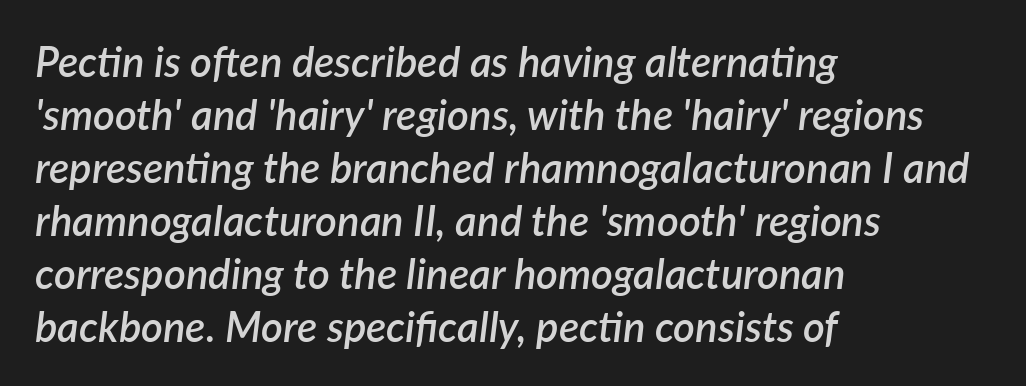
The image shows 42 px semibold type, italic (leaning right); set left-aligned, normal line spacing (1.26x), normal letter spacing, not underlined; low stroke contrast and a medium x-height.
